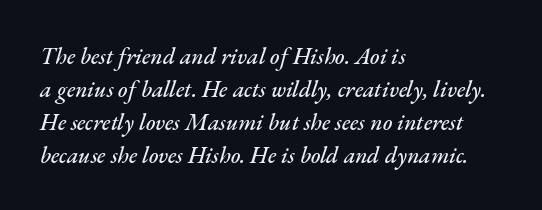
Regarding leading, the lines here are spaced in the standard way. Every row of glyphs begins at an identical x-position on the left. Bare-footed words on every line. A typesetter would mark this as italic.
